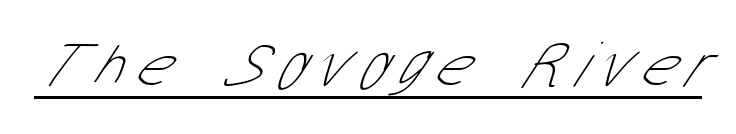
The image shows 67 px thin, condensed sans-serif type; set underlined; low stroke contrast and a medium x-height.
